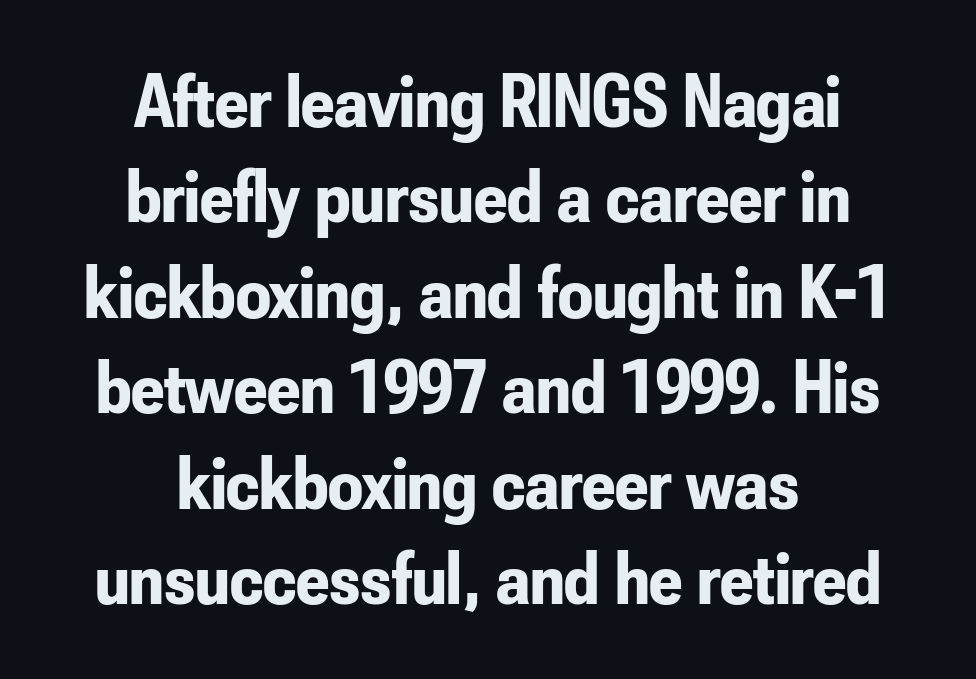
{"serif": "no", "italic": "no", "bold": "yes", "weight": "bold", "width": "condensed", "stroke_contrast": "low", "x_height": "small", "monospaced": "no", "underline": "no", "align": "center", "line_spacing_ratio": 1.24, "letter_spacing": "normal", "letter_spacing_em": 0.0, "glyph_px": 77}
